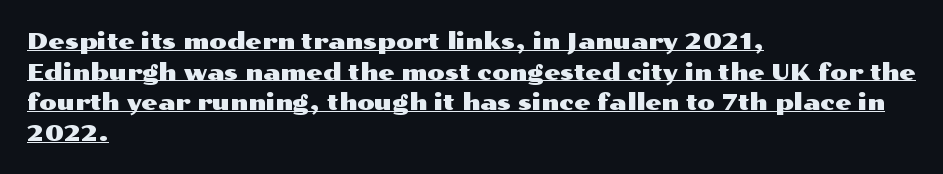
Q: Is the text italic (slanted)? A: No, it is upright.
Q: Is the text underlined? A: Yes.
Q: How is the paragraph aligned? A: Left-aligned.
Q: Is the spacing between letters normal or unusually wide? A: Normal.
Q: Is the spacing between lines tight, normal or loose? A: Normal.
